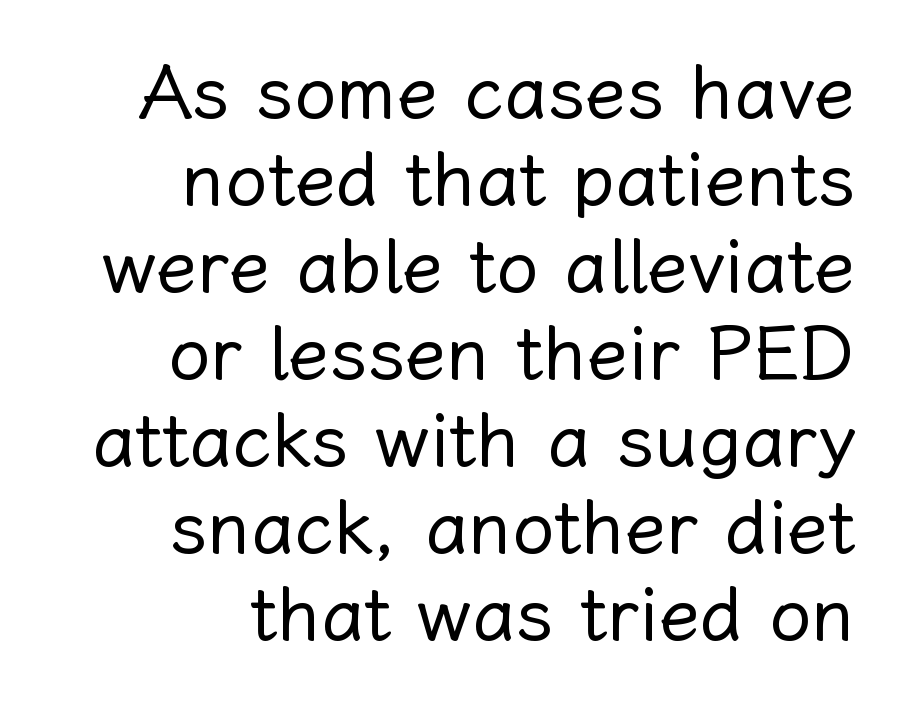
Students, note that the glyphs here touch the page at normal intervals. The compositor pushed each line to the right boundary. You can tell it's not italic because the verticals are truly vertical. Ink coverage per letter is moderate at most. Underlining? Definitely not there. Character widths vary here, with narrow letters taking less room than wide ones.
